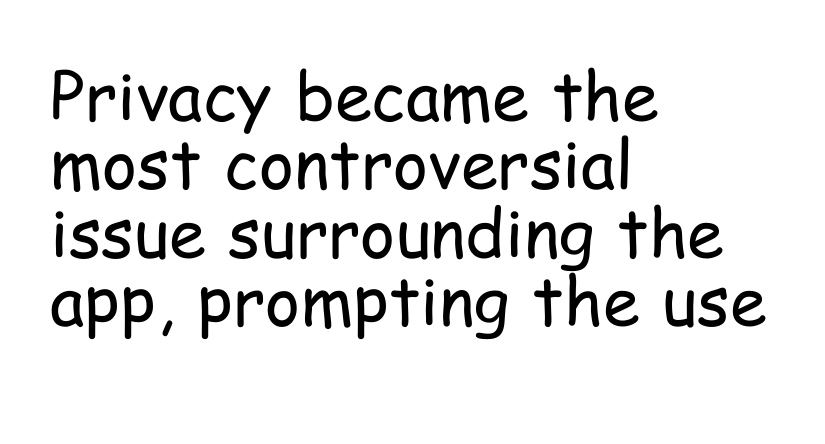
{"serif": "no", "italic": "no", "bold": "no", "weight": "regular", "width": "condensed", "stroke_contrast": "low", "x_height": "medium", "monospaced": "no", "underline": "no", "align": "left", "line_spacing": "tight", "line_spacing_ratio": 1.02, "letter_spacing": "normal", "letter_spacing_em": 0.0, "glyph_px": 67}
